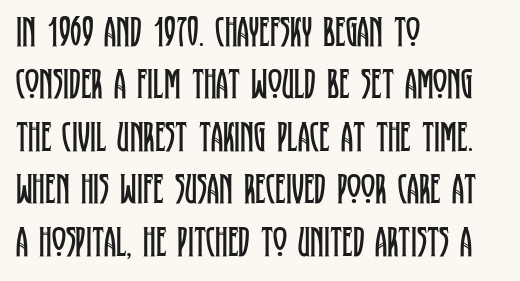
Words appear dense and cohesive because spacing is normal. Beneath every word, the page is bare. The compositor pushed each line to the left boundary. Type style note: has serifs. The letters look calm and open, with moderate or lighter stems.
